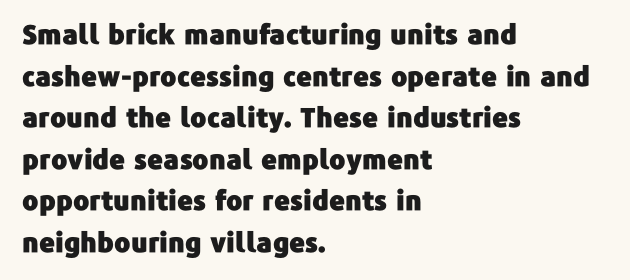
Q: Is the text italic (slanted)? A: No, it is upright.
Q: Is the text underlined? A: No.
Q: How is the paragraph aligned? A: Left-aligned.
Q: Is the spacing between letters normal or unusually wide? A: Normal.
Q: Is the spacing between lines tight, normal or loose? A: Normal.
